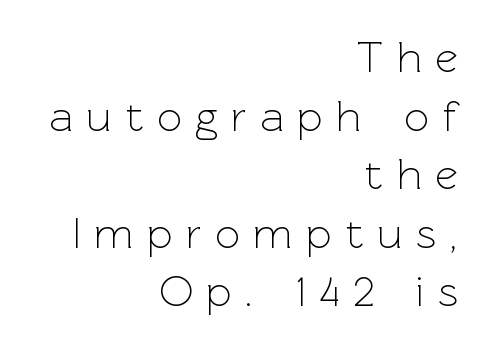
Q: Is the text bold? A: No.
Q: Is the text italic (slanted)? A: No, it is upright.
Q: Is the typeface a serif or a sans-serif typeface? A: Sans-serif.
Q: Is the text underlined? A: No.
Q: How is the paragraph aligned? A: Right-aligned.
Q: Is the spacing between letters normal or unusually wide? A: Unusually wide.
Q: Is the spacing between lines tight, normal or loose? A: Normal.
Q: Width (condensed, normal, or wide)? A: Normal.
Q: x-height? A: Medium.
Q: Monospaced? A: No.
